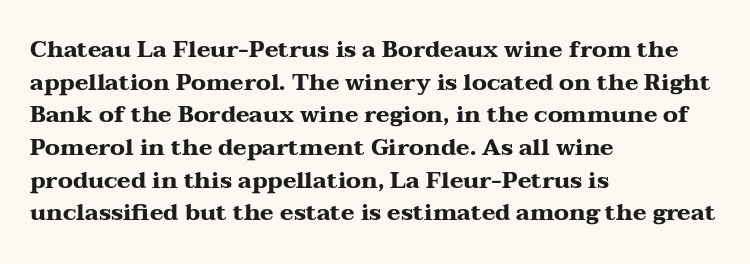
Here the glyphs are tracked normally, forming tight word shapes. One-word summary of the alignment: left. In terms of posture, this sample is upright. Notice how thick the strokes are: this is what a full bold looks like. The lines sit at an ordinary, default distance from one another.
